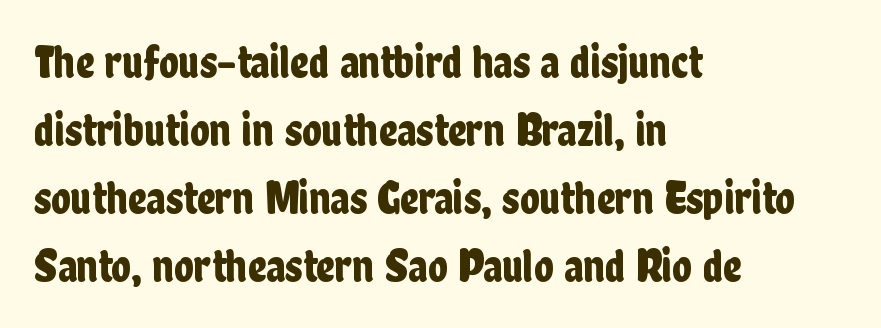
The rendering keeps characters at their native spacing. Underline: absent. Where is the straight margin? On the left. Each letter's strokes conclude bluntly, with no projecting serifs. Note the varied advance widths — an 'i' is clearly narrower than an 'm'.
